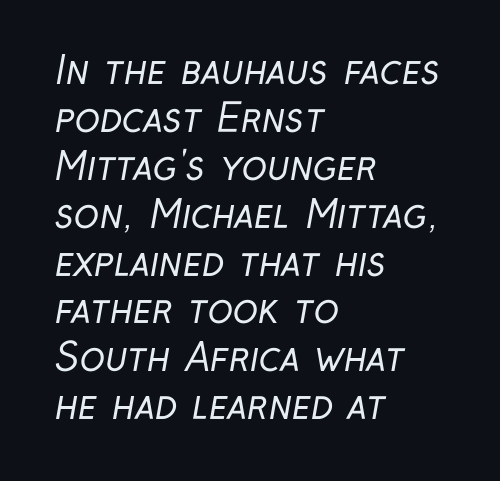
These lines sit exactly where default settings would place them. Serif or sans? Sans — the stroke terminals are bare. Character widths vary here, with narrow letters taking less room than wide ones. No extra ink here — the face is not bold. These lines stack with their left ends in a neat column. The foot of each line stays bare and open.
